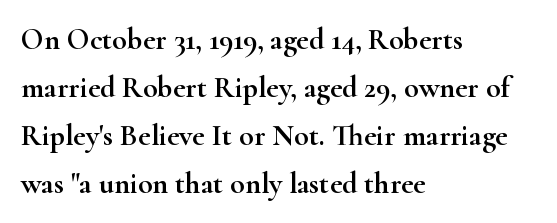
Unmarked baselines from the first word to the last. This is roman type, the default non-slanted kind. Do the characters align in a grid? No, the font is proportional. One glance says typical: line gaps are just what's usual.
